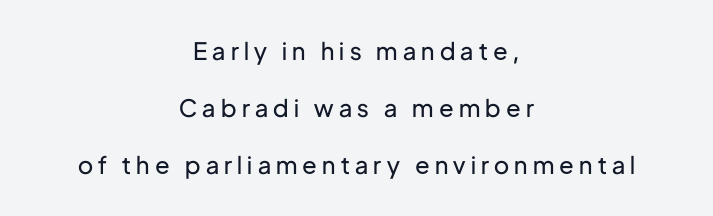
The image shows 24 px text type, upright; set centered, loose line spacing (2.38x), unusually wide letter spacing (+0.22 em), not underlined.
